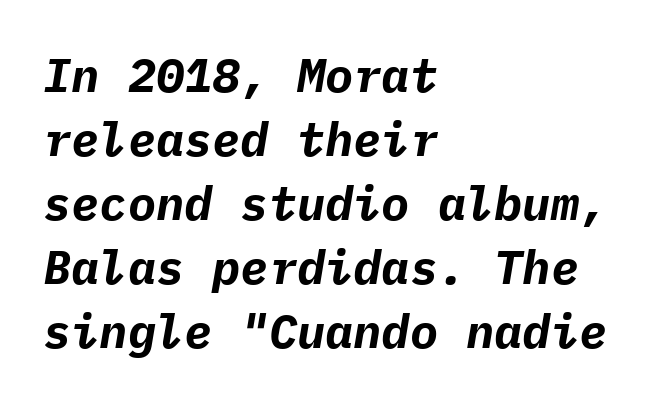
Q: Is the text bold? A: Yes.
Q: Is the text italic (slanted)? A: Yes, it leans right by about 9 degrees.
Q: Is the text underlined? A: No.
Q: How is the paragraph aligned? A: Left-aligned.
Q: Is the spacing between letters normal or unusually wide? A: Normal.
Q: Is the spacing between lines tight, normal or loose? A: Normal.
Q: Width (condensed, normal, or wide)? A: Normal.
Q: Stroke contrast? A: Low.
Q: x-height? A: Medium.
Q: Monospaced? A: Yes.
